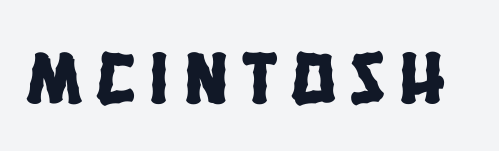
Q: Is the typeface a serif or a sans-serif typeface? A: Sans-serif.
Q: Is the text underlined? A: No.
Q: Is the spacing between letters normal or unusually wide? A: Unusually wide.
Q: Width (condensed, normal, or wide)? A: Condensed.
Q: Stroke contrast? A: Low.
Q: x-height? A: Large.
Q: Monospaced? A: No.
